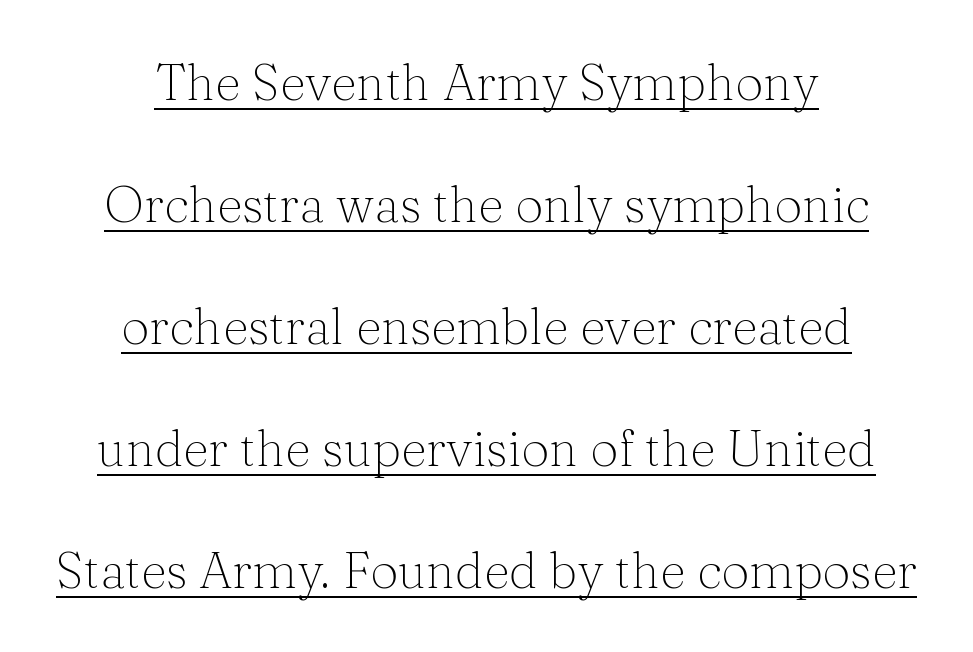
The image shows 50 px light serif type, upright; set centered, loose line spacing (2.44x), normal letter spacing, underlined; medium stroke contrast and a medium x-height.
